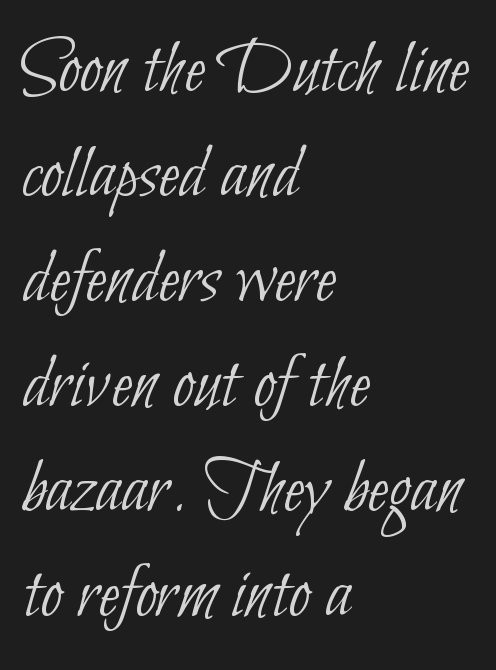
{"serif": "no", "bold": "no", "weight": "thin", "width": "condensed", "stroke_contrast": "low", "x_height": "small", "monospaced": "no", "underline": "no", "align": "left", "line_spacing": "normal", "line_spacing_ratio": 1.33, "letter_spacing": "normal", "letter_spacing_em": 0.0, "glyph_px": 79}
